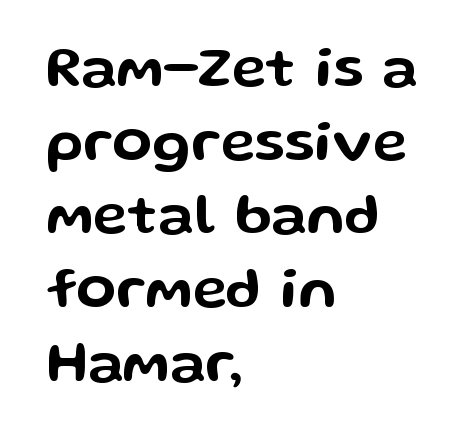
A sans-serif font was chosen for this passage. The space beneath each line is pristine and unruled. Characters follow at the spacing the type designer built in. Proportional: the letters do not fall into vertical columns. In CSS terms this would be text-align: left. Upright lettering throughout.
